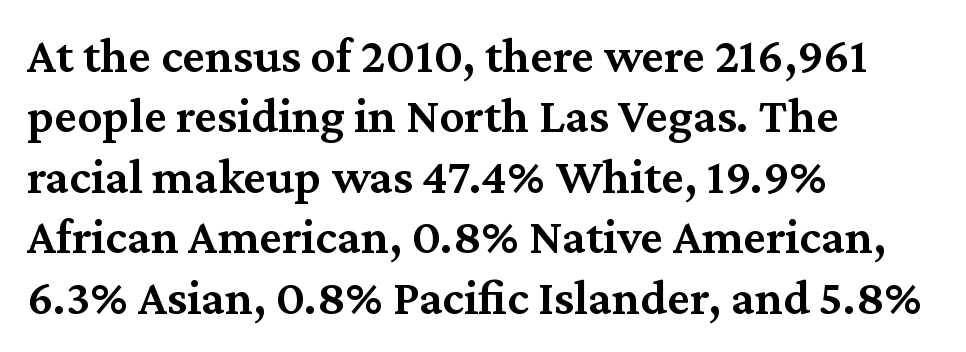
Q: Is the text bold? A: Semi-bold.
Q: Is the text italic (slanted)? A: No, it is upright.
Q: Is the typeface a serif or a sans-serif typeface? A: Serif.
Q: Is the text underlined? A: No.
Q: How is the paragraph aligned? A: Left-aligned.
Q: Is the spacing between letters normal or unusually wide? A: Normal.
Q: Width (condensed, normal, or wide)? A: Normal.
Q: Stroke contrast? A: Medium.
Q: x-height? A: Medium.
Q: Monospaced? A: No.
